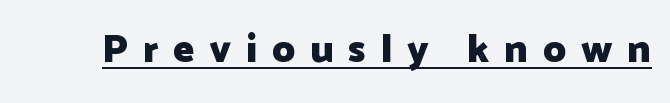
The image shows 39 px heavy sans-serif type, upright; set unusually wide letter spacing (+0.38 em), underlined; low stroke contrast and a medium x-height.
